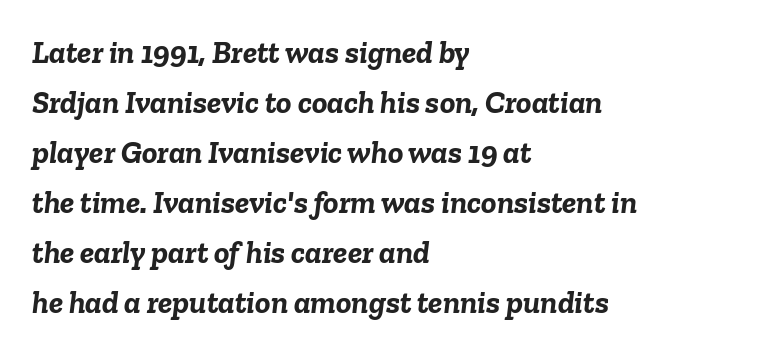
Q: Is the text bold? A: Yes.
Q: Is the text italic (slanted)? A: Yes, it leans right by about 6 degrees.
Q: Is the text underlined? A: No.
Q: How is the paragraph aligned? A: Left-aligned.
Q: Is the spacing between letters normal or unusually wide? A: Normal.
Q: Is the spacing between lines tight, normal or loose? A: Normal.
Q: Width (condensed, normal, or wide)? A: Normal.
Q: Stroke contrast? A: Low.
Q: x-height? A: Medium.
Q: Monospaced? A: No.
